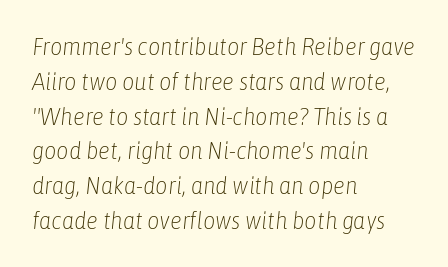
Q: Is the text bold? A: No.
Q: Is the text italic (slanted)? A: Yes, it leans right by about 6 degrees.
Q: Is the text underlined? A: No.
Q: How is the paragraph aligned? A: Left-aligned.
Q: Is the spacing between letters normal or unusually wide? A: Normal.
Q: Is the spacing between lines tight, normal or loose? A: Normal.
